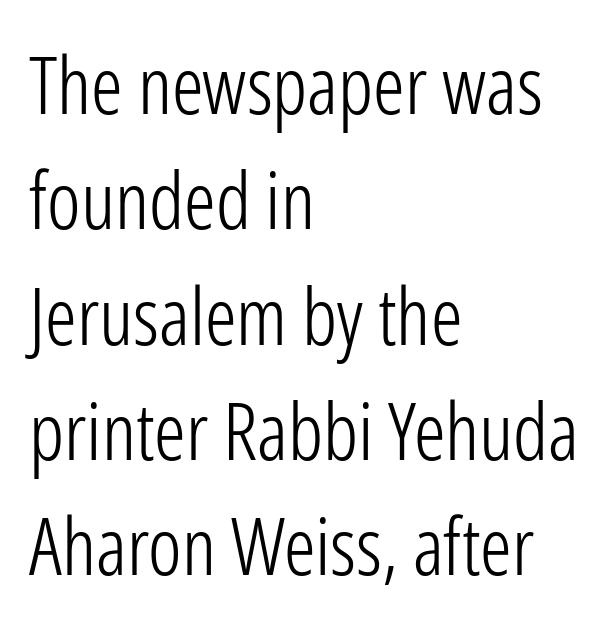
In terms of leading, this rendering sits right in the middle. A clean baseline with only descenders dipping below it. The face used here is proportionally spaced, like ordinary book or web type. Italic? Not at all — the glyphs are vertical. Every row of glyphs begins at an identical x-position on the left. Grotesque or geometric, the face here clearly has no serifs.
